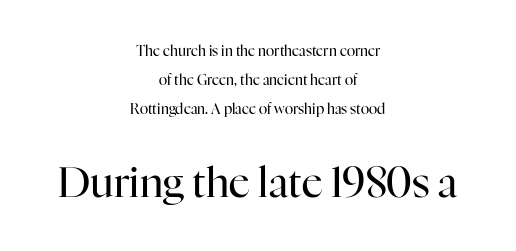
{"serif": "yes", "italic": "no", "bold": "no", "weight": "regular", "width": "normal", "stroke_contrast": "high", "x_height": "medium", "monospaced": "no", "underline": "no", "align": "center", "line_spacing": "loose", "line_spacing_ratio": 2.08, "letter_spacing": "normal", "letter_spacing_em": 0.0, "larger_block": "second", "size_ratio": 2.93, "glyph_px": 41}
